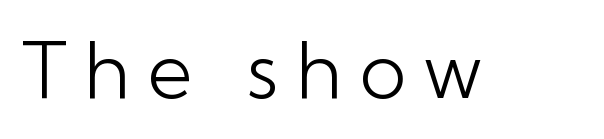
Is the stroke heavy? The answer is a plain regular-or-lighter. I'd call this a sans setting — the letters go barefoot. Clear beneath every line of the passage. Varying glyph widths throughout — classic text-font behaviour. There is plenty of visible air inserted between adjacent glyphs. This sample uses an upright cut, with every glyph sitting square on the baseline.
